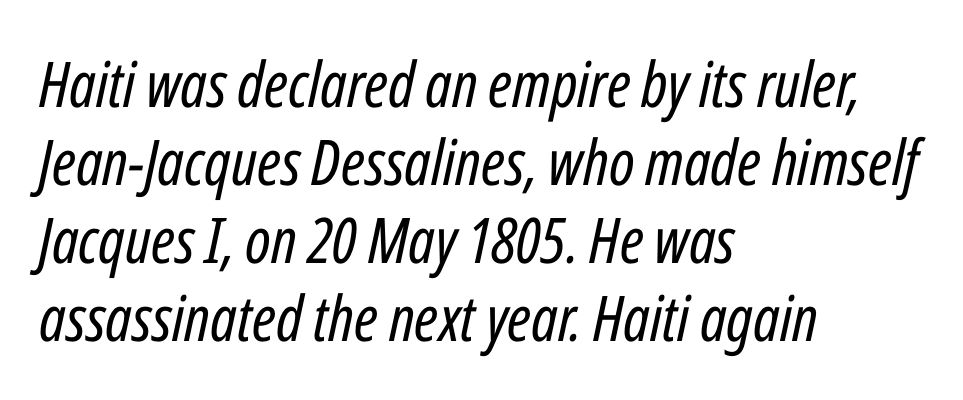
The image shows 63 px regular-weight, condensed type, italic (leaning right); set left-aligned, line spacing 1.24x, normal letter spacing, not underlined; low stroke contrast and a medium x-height.
